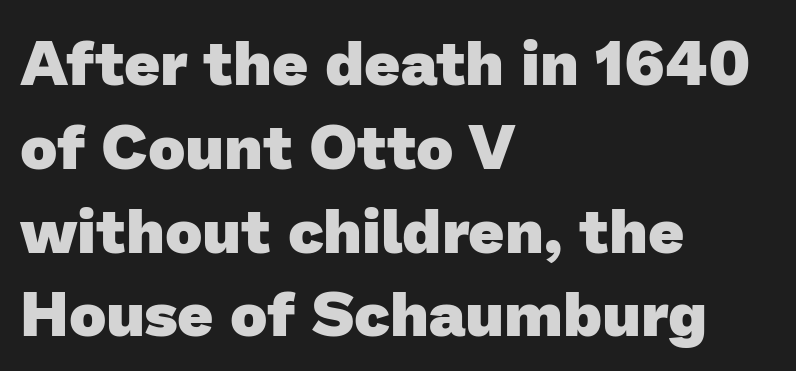
Q: Is the text bold? A: Yes.
Q: Is the typeface a serif or a sans-serif typeface? A: Sans-serif.
Q: Is the text underlined? A: No.
Q: How is the paragraph aligned? A: Left-aligned.
Q: Is the spacing between letters normal or unusually wide? A: Normal.
Q: Is the spacing between lines tight, normal or loose? A: Normal.
Q: Width (condensed, normal, or wide)? A: Normal.
Q: Stroke contrast? A: Low.
Q: x-height? A: Medium.
Q: Monospaced? A: No.
